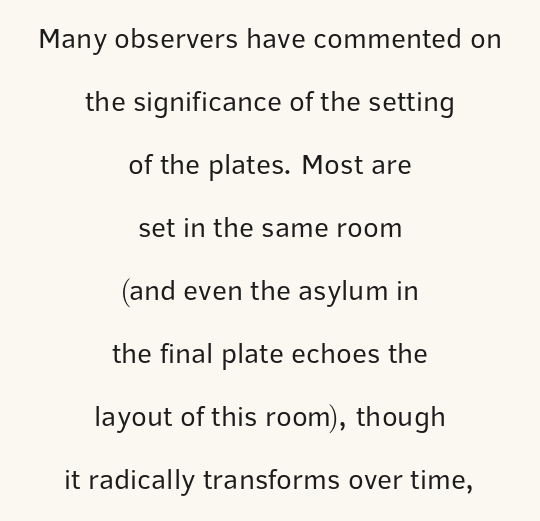
Q: Is the text bold? A: No.
Q: Is the text italic (slanted)? A: No, it is upright.
Q: Is the typeface a serif or a sans-serif typeface? A: Sans-serif.
Q: Is the text underlined? A: No.
Q: How is the paragraph aligned? A: Centered.
Q: Is the spacing between letters normal or unusually wide? A: Normal.
Q: Is the spacing between lines tight, normal or loose? A: Loose.
Q: Width (condensed, normal, or wide)? A: Normal.
Q: Stroke contrast? A: Low.
Q: x-height? A: Medium.
Q: Monospaced? A: No.
